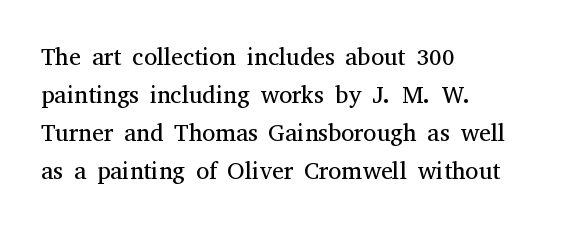
Is there much room between lines? A standard amount, neither cramped nor airy. A roman cut, with each character standing at attention. How are the letters spaced? Ordinarily, with no added tracking. This rendering features lettering with no underline. The paragraph shown leans on its left margin. The weight tops out at a normal text grade.
